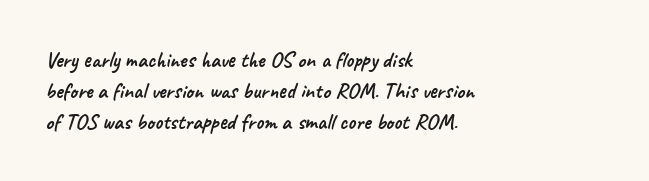
Q: Is the text underlined? A: No.
Q: How is the paragraph aligned? A: Left-aligned.
Q: Is the spacing between letters normal or unusually wide? A: Normal.
Q: Is the spacing between lines tight, normal or loose? A: Normal.
